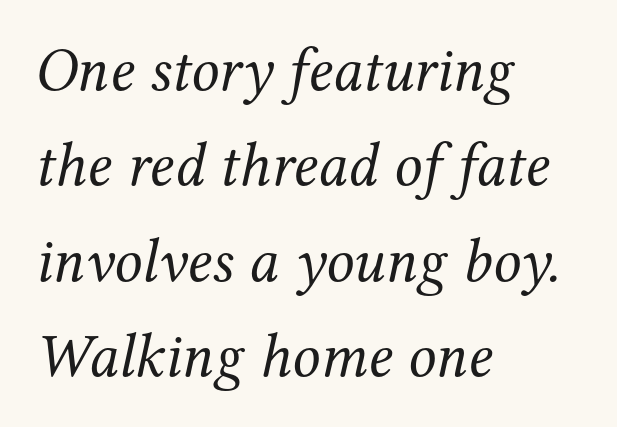
Q: Is the text bold? A: No.
Q: Is the text italic (slanted)? A: Yes, it leans right by about 12 degrees.
Q: Is the typeface a serif or a sans-serif typeface? A: Serif.
Q: Is the text underlined? A: No.
Q: How is the paragraph aligned? A: Left-aligned.
Q: Is the spacing between letters normal or unusually wide? A: Normal.
Q: Is the spacing between lines tight, normal or loose? A: Normal.
Q: Width (condensed, normal, or wide)? A: Normal.
Q: Stroke contrast? A: Medium.
Q: x-height? A: Medium.
Q: Monospaced? A: No.
